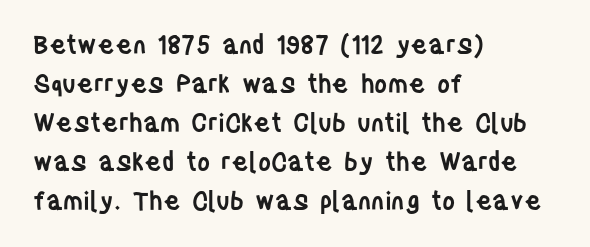
The image shows 25 px text type, upright; set left-aligned, normal line spacing (1.56x), normal letter spacing, not underlined.
